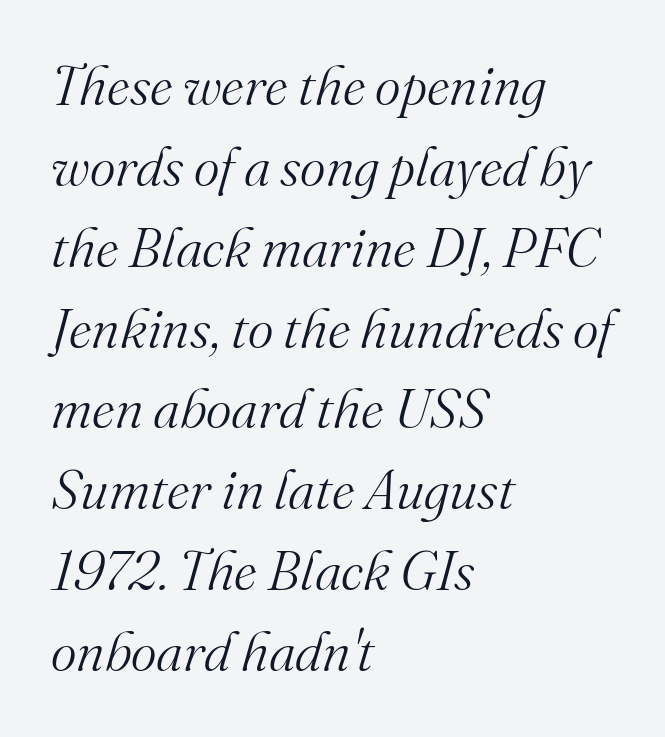
The image shows 55 px light serif type, italic (leaning right); set left-aligned, normal line spacing (1.47x), normal letter spacing, not underlined; medium stroke contrast and a small x-height.
